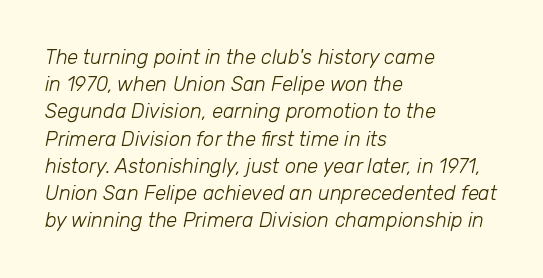
Short note: letters normally spaced. The paragraph shown leans on its left margin. The cut favours lightness, reaching ordinary text weight at its darkest. The strip under each line holds only bare page.
